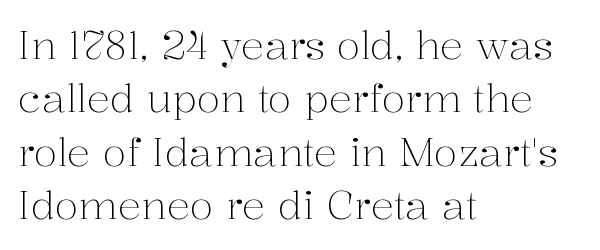
These lines stack with their left ends in a neat column. Quick note: not italic, upright. This sample uses a serif face. The rendering keeps characters at their native spacing. A typesetter would call this proportional, since set widths differ per character. Type without underlining.
